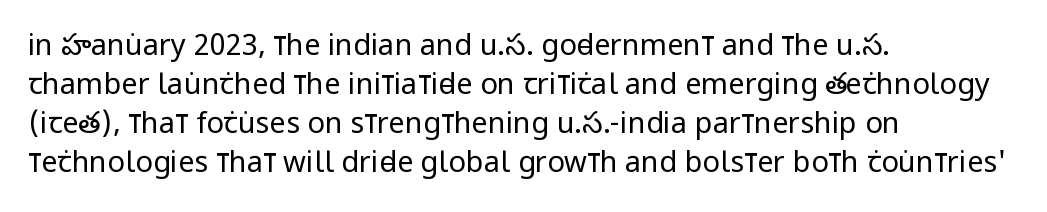
Quick note: interline space is typical. The letters look calm and open, with moderate or lighter stems. Anything drawn beneath the words? Only blank space. The lines in this sample share a left origin and differ only in where they stop. Is this a sans? Yes — the strokes have no serifs.
